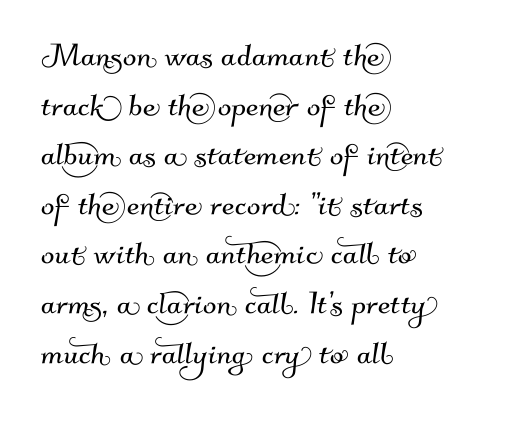
Proportional: the letters do not fall into vertical columns. I'd call this a sans setting — the letters go barefoot. A student would call this left alignment; a typographer would say flush left, rag right. The foot of each line stays bare and open. Observe the ordinary spacing: letters are neighbours, not strangers.
